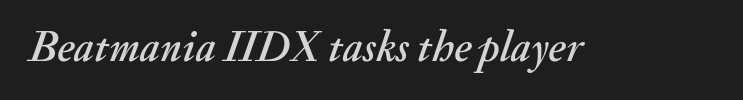
Characters are canted at an angle relative to the baseline's perpendicular. A typesetter would call this proportional, since set widths differ per character. Descender tails drop into unmarked territory. In terms of letterspacing, this is plain default setting.
